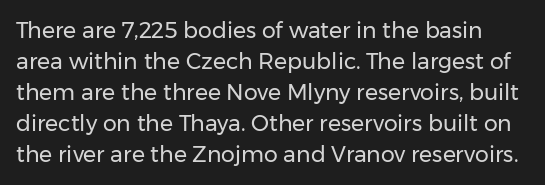
Q: Is the text bold? A: No.
Q: Is the text italic (slanted)? A: No, it is upright.
Q: Is the text underlined? A: No.
Q: Is the spacing between letters normal or unusually wide? A: Normal.
Q: Is the spacing between lines tight, normal or loose? A: Normal.
